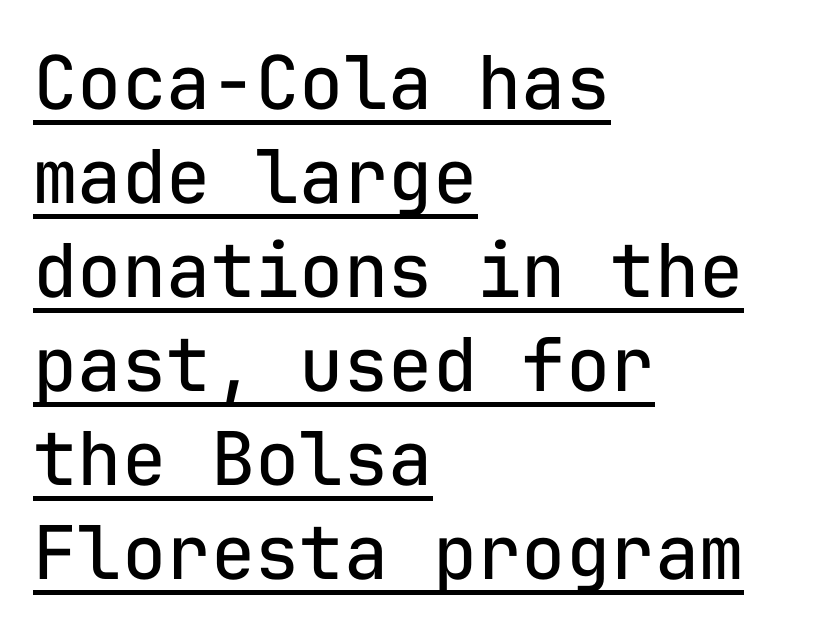
Layout note: lines flush left. Nothing unusual about the tracking: characters are spaced as the font intends. Ink coverage per letter is moderate at most. Notice how a bar underscores the lettering throughout.
